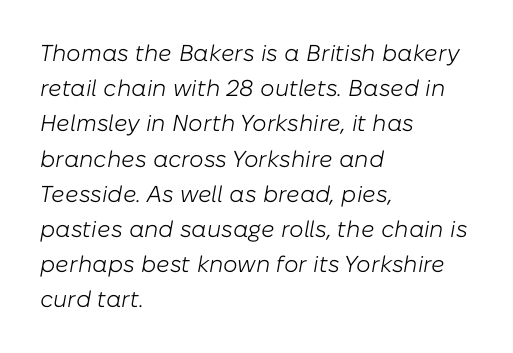
{"italic": "yes", "lean": "right", "slant_degrees": 10, "bold": "no", "underline": "no", "align": "left", "line_spacing": "normal", "line_spacing_ratio": 1.53, "letter_spacing": "normal", "letter_spacing_em": 0.0, "glyph_px": 23}
